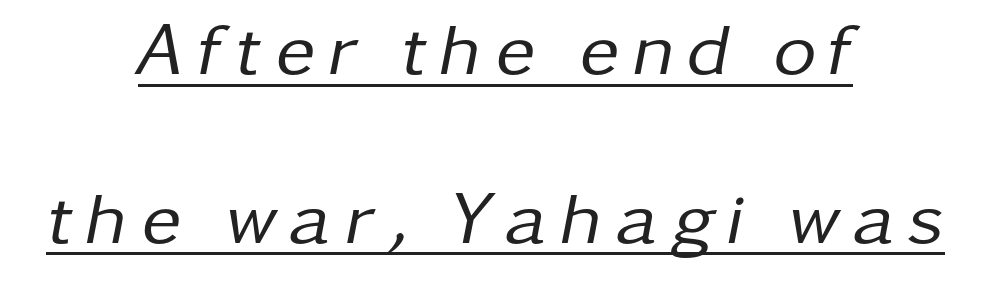
Emphasis is given by a line drawn under the lettering. Caption: face not bold, strokes unweighted. Visually the block forms a symmetrical silhouette, jagged on both flanks. Regarding leading, the lines here are spaced well apart. Note the varied advance widths — an 'i' is clearly narrower than an 'm'.
